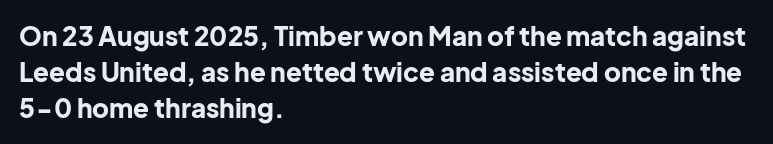
The image shows 26 px bold type, upright; set left-aligned, normal line spacing (1.39x), normal letter spacing, not underlined.
